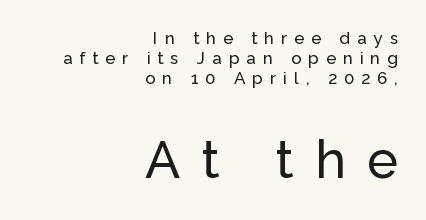
Q: Is the text italic (slanted)? A: No, it is upright.
Q: Is the typeface a serif or a sans-serif typeface? A: Sans-serif.
Q: Is the text underlined? A: No.
Q: How is the paragraph aligned? A: Right-aligned.
Q: Is the spacing between letters normal or unusually wide? A: Unusually wide.
Q: Which block of text is set in a larger size, the first (top) or the second (bottom)? A: The second (bottom) one.
Q: Width (condensed, normal, or wide)? A: Normal.
Q: Stroke contrast? A: Low.
Q: x-height? A: Medium.
Q: Monospaced? A: No.
